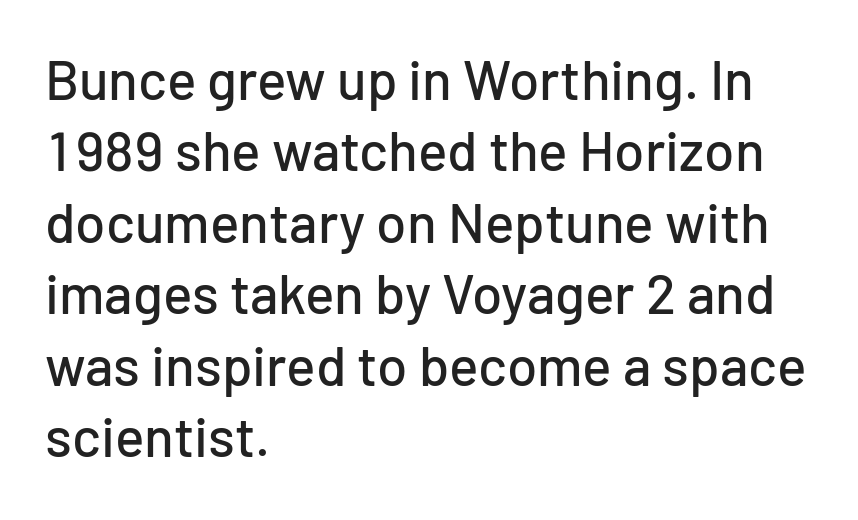
The image shows 55 px sans-serif type, upright; set left-aligned, normal line spacing (1.3x), normal letter spacing, not underlined; low stroke contrast and a medium x-height.
